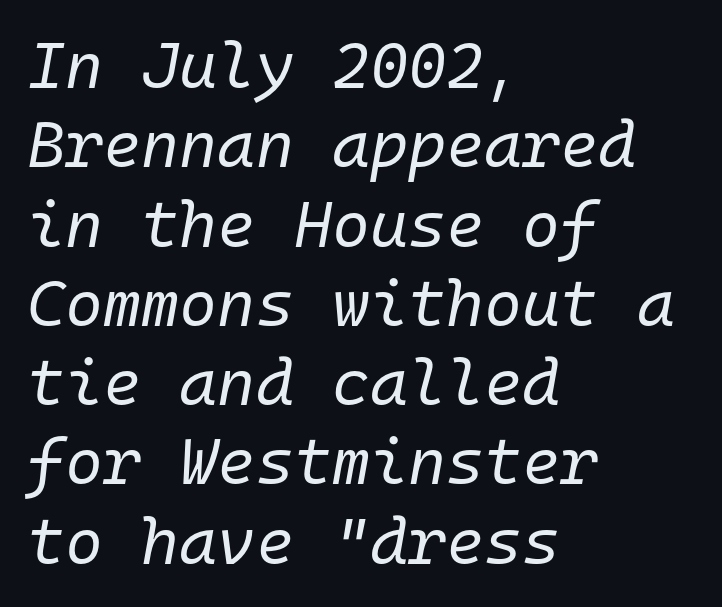
{"italic": "yes", "lean": "right", "slant_degrees": 10, "bold": "no", "weight": "regular", "width": "normal", "stroke_contrast": "low", "x_height": "medium", "monospaced": "yes", "underline": "no", "align": "left", "line_spacing_ratio": 1.22, "letter_spacing": "normal", "letter_spacing_em": 0.0, "glyph_px": 65}
